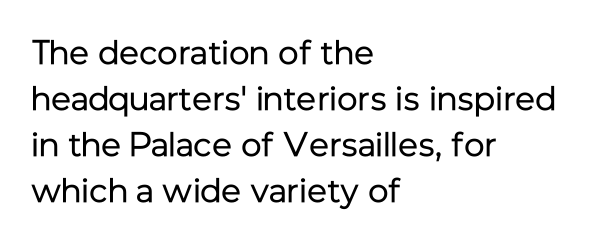
{"serif": "no", "italic": "no", "bold": "no", "weight": "regular", "width": "normal", "stroke_contrast": "low", "x_height": "medium", "monospaced": "no", "underline": "no", "align": "left", "line_spacing": "normal", "line_spacing_ratio": 1.35, "letter_spacing": "normal", "letter_spacing_em": 0.0, "glyph_px": 34}
